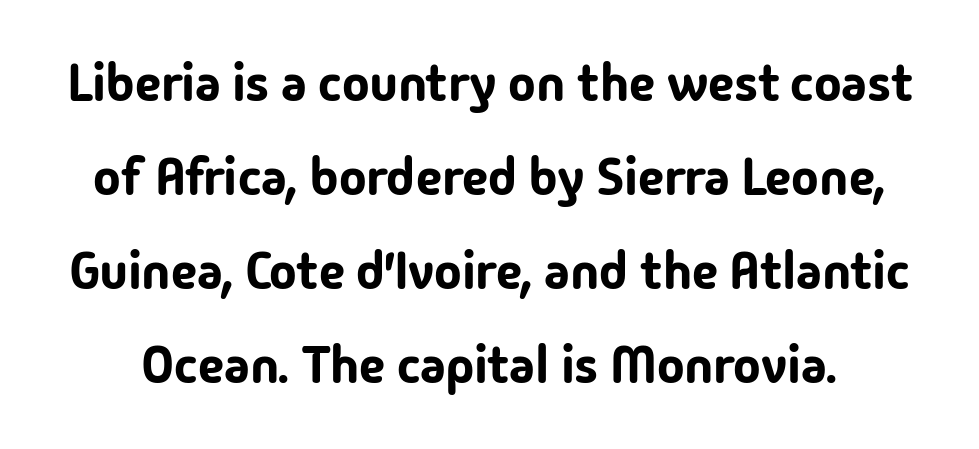
{"serif": "no", "italic": "no", "width": "normal", "stroke_contrast": "low", "x_height": "medium", "monospaced": "no", "underline": "no", "line_spacing_ratio": 1.81, "letter_spacing": "normal", "letter_spacing_em": 0.0, "glyph_px": 52}
